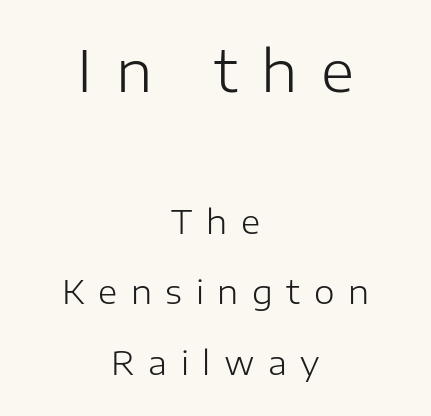
Q: Is the text bold? A: No.
Q: Is the text italic (slanted)? A: No, it is upright.
Q: Is the typeface a serif or a sans-serif typeface? A: Sans-serif.
Q: Is the text underlined? A: No.
Q: How is the paragraph aligned? A: Centered.
Q: Is the spacing between letters normal or unusually wide? A: Unusually wide.
Q: Is the spacing between lines tight, normal or loose? A: Loose.
Q: Which block of text is set in a larger size, the first (top) or the second (bottom)? A: The first (top) one.
Q: Width (condensed, normal, or wide)? A: Normal.
Q: Stroke contrast? A: Low.
Q: x-height? A: Medium.
Q: Monospaced? A: No.
